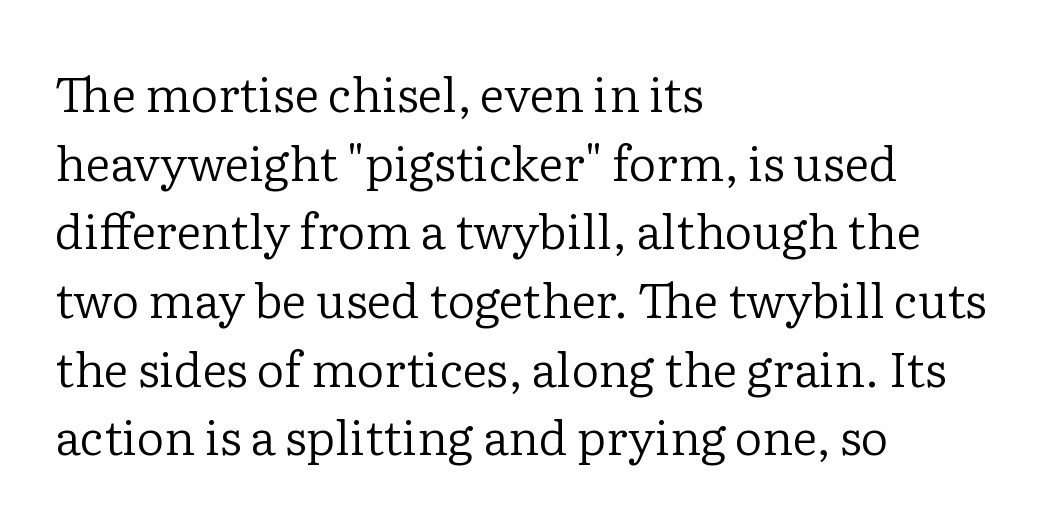
Q: Is the text bold? A: No.
Q: Is the text italic (slanted)? A: No, it is upright.
Q: Is the typeface a serif or a sans-serif typeface? A: Serif.
Q: Is the text underlined? A: No.
Q: How is the paragraph aligned? A: Left-aligned.
Q: Is the spacing between letters normal or unusually wide? A: Normal.
Q: Is the spacing between lines tight, normal or loose? A: Normal.
Q: Width (condensed, normal, or wide)? A: Normal.
Q: Stroke contrast? A: Low.
Q: x-height? A: Medium.
Q: Monospaced? A: No.
